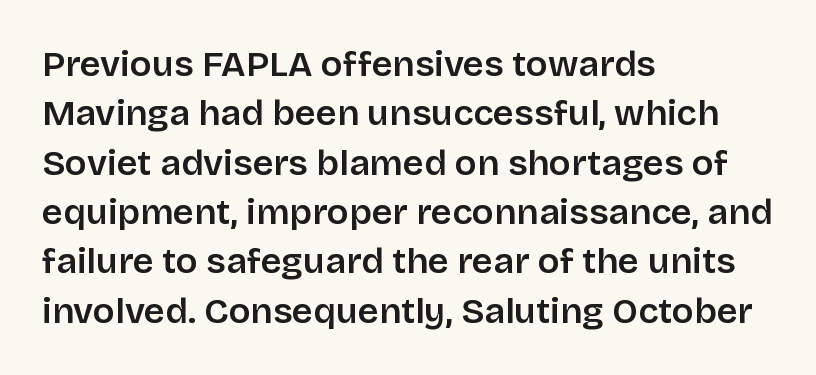
Q: Is the text bold? A: Semi-bold.
Q: Is the text italic (slanted)? A: No, it is upright.
Q: Is the typeface a serif or a sans-serif typeface? A: Sans-serif.
Q: Is the text underlined? A: No.
Q: How is the paragraph aligned? A: Left-aligned.
Q: Is the spacing between letters normal or unusually wide? A: Normal.
Q: Is the spacing between lines tight, normal or loose? A: Normal.
Q: Width (condensed, normal, or wide)? A: Normal.
Q: Stroke contrast? A: Low.
Q: x-height? A: Large.
Q: Monospaced? A: No.
